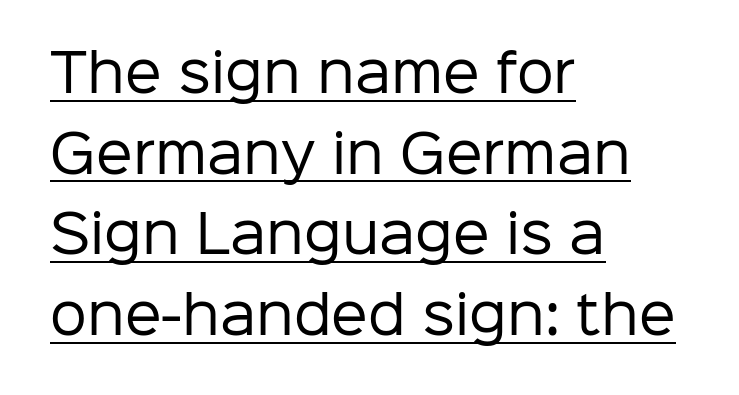
{"serif": "no", "italic": "no", "bold": "no", "weight": "regular", "width": "normal", "stroke_contrast": "low", "x_height": "medium", "monospaced": "no", "underline": "yes", "align": "left", "line_spacing": "normal", "line_spacing_ratio": 1.55, "letter_spacing": "normal", "letter_spacing_em": 0.0, "glyph_px": 52}
